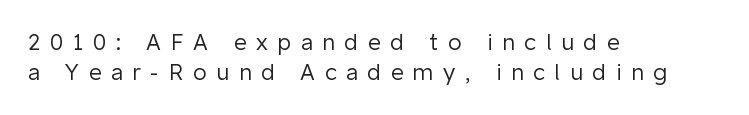
These lines have a slow, spaced-out rhythm from letter to letter. The specimen reads as upright at a glance. One-word summary of the alignment: left. Each row of text sits above clean, open space.
